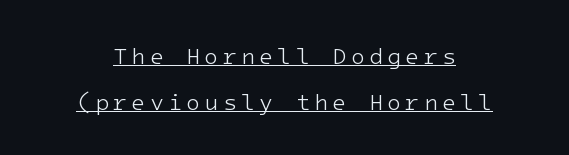
{"italic": "no", "bold": "no", "underline": "yes", "align": "center", "line_spacing": "loose", "line_spacing_ratio": 1.98, "glyph_px": 23}
